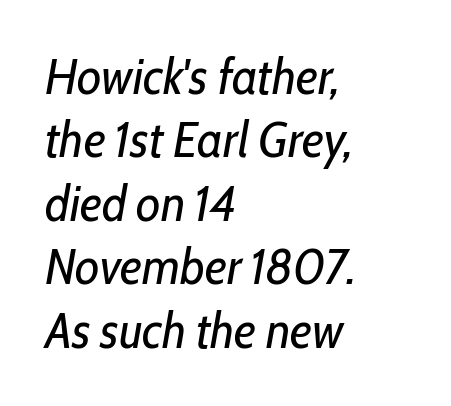
Which margin do the lines hug? The left one — the right edge is uneven. In terms of posture, this sample is oblique. A typesetter would call this zero additional tracking. Weight: in the light-to-regular range. This sample has the flowing, uneven cadence of proportional lettering.
